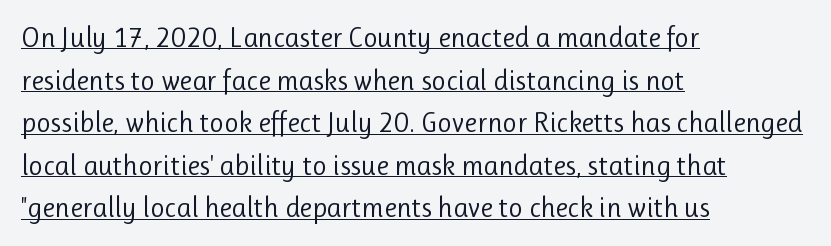
Q: Is the text bold? A: No.
Q: Is the text italic (slanted)? A: No, it is upright.
Q: Is the typeface a serif or a sans-serif typeface? A: Sans-serif.
Q: Is the text underlined? A: Yes.
Q: How is the paragraph aligned? A: Left-aligned.
Q: Is the spacing between letters normal or unusually wide? A: Normal.
Q: Is the spacing between lines tight, normal or loose? A: Normal.
Q: Width (condensed, normal, or wide)? A: Normal.
Q: Stroke contrast? A: Low.
Q: x-height? A: Medium.
Q: Monospaced? A: No.
